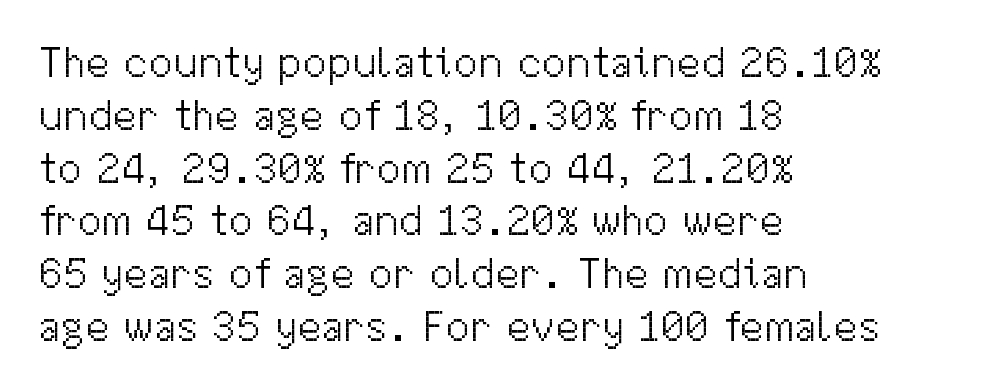
Q: Is the text bold? A: No.
Q: Is the text italic (slanted)? A: No, it is upright.
Q: Is the typeface a serif or a sans-serif typeface? A: Sans-serif.
Q: Is the text underlined? A: No.
Q: How is the paragraph aligned? A: Left-aligned.
Q: Is the spacing between letters normal or unusually wide? A: Normal.
Q: Width (condensed, normal, or wide)? A: Normal.
Q: Stroke contrast? A: Medium.
Q: x-height? A: Medium.
Q: Monospaced? A: No.
